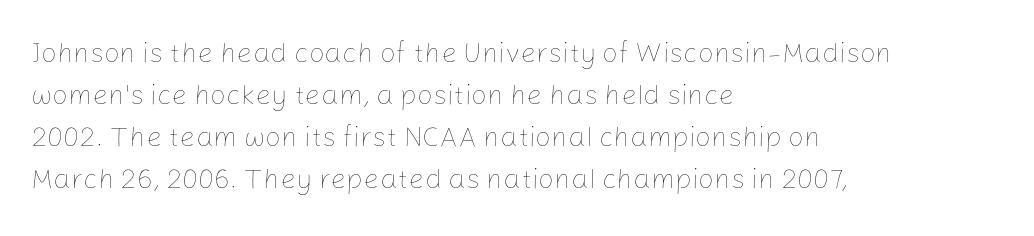
Q: Is the text bold? A: No.
Q: Is the text italic (slanted)? A: No, it is upright.
Q: Is the text underlined? A: No.
Q: How is the paragraph aligned? A: Left-aligned.
Q: Is the spacing between letters normal or unusually wide? A: Normal.
Q: Is the spacing between lines tight, normal or loose? A: Normal.
Q: Width (condensed, normal, or wide)? A: Normal.
Q: Stroke contrast? A: Low.
Q: x-height? A: Medium.
Q: Monospaced? A: No.
